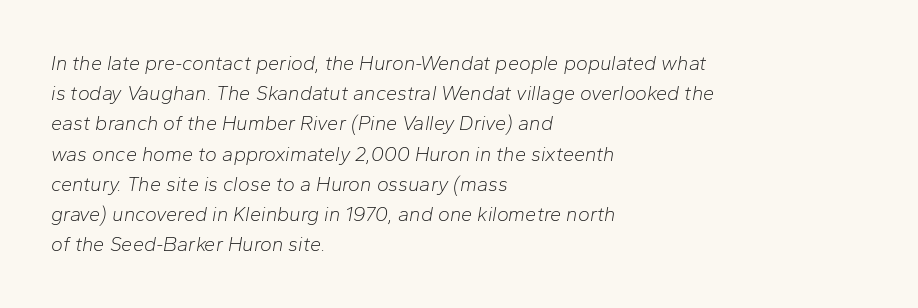
Q: Is the text bold? A: No.
Q: Is the text italic (slanted)? A: Yes, it leans right by about 10 degrees.
Q: Is the text underlined? A: No.
Q: How is the paragraph aligned? A: Left-aligned.
Q: Is the spacing between letters normal or unusually wide? A: Normal.
Q: Is the spacing between lines tight, normal or loose? A: Normal.
